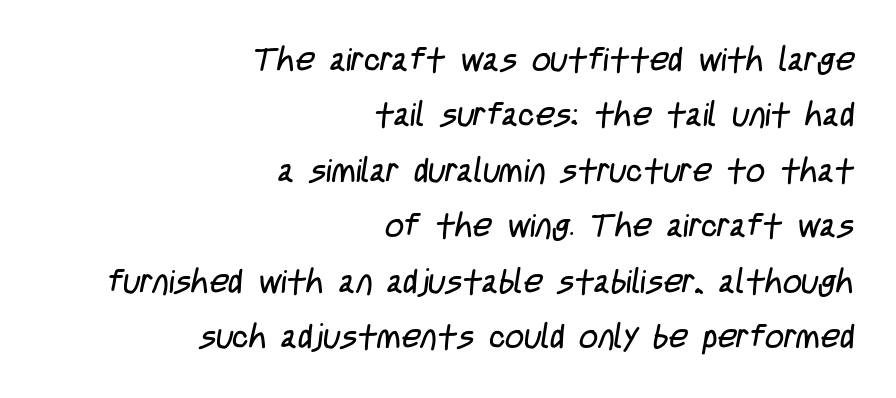
{"serif": "no", "bold": "no", "weight": "regular", "width": "condensed", "stroke_contrast": "low", "x_height": "large", "monospaced": "no", "underline": "no", "align": "right", "line_spacing": "normal", "line_spacing_ratio": 1.68, "letter_spacing": "normal", "letter_spacing_em": 0.0, "glyph_px": 33}
